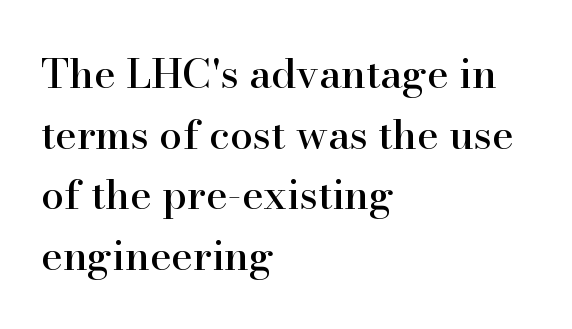
{"serif": "yes", "italic": "no", "width": "normal", "stroke_contrast": "high", "x_height": "small", "monospaced": "no", "underline": "no", "align": "left", "line_spacing": "normal", "line_spacing_ratio": 1.48, "letter_spacing": "normal", "letter_spacing_em": 0.0, "glyph_px": 41}
